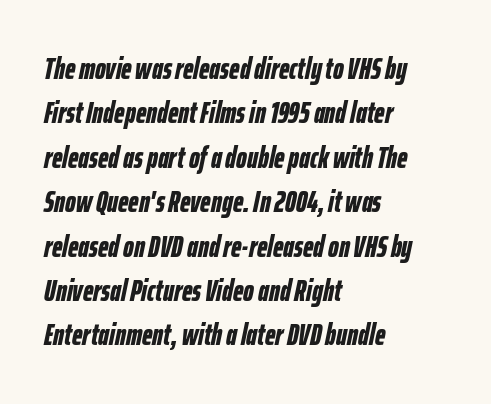
Q: Is the text bold? A: Yes.
Q: Is the text italic (slanted)? A: Yes, it leans right by about 12 degrees.
Q: Is the text underlined? A: No.
Q: How is the paragraph aligned? A: Left-aligned.
Q: Is the spacing between letters normal or unusually wide? A: Normal.
Q: Is the spacing between lines tight, normal or loose? A: Normal.
Q: Width (condensed, normal, or wide)? A: Condensed.
Q: Stroke contrast? A: Low.
Q: x-height? A: Medium.
Q: Monospaced? A: No.
